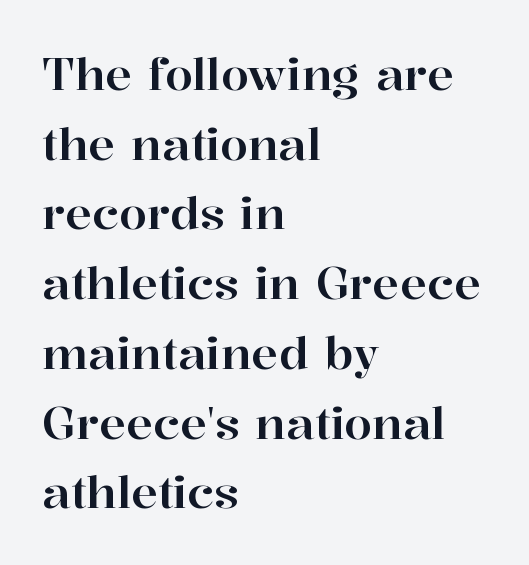
Tracking value appears to be zero — textbook default spacing. Every stem runs plumb, perpendicular to the baseline. Quick note: interline space is typical. Regarding serifs, this sample has them. The letters advance in unequal steps, a hallmark of proportional type. The paragraph shown leans on its left margin.
